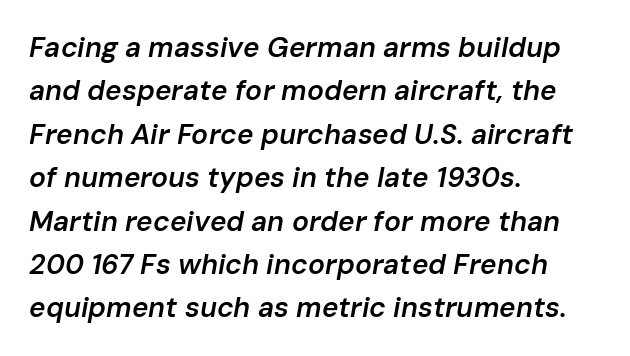
Every character sits at an angle, as italics do. Nobody drew a line under any word here. Every letter is mildly thick-stroked: semibold rather than bold. What's the leading like? Ordinary, nothing unusual.
